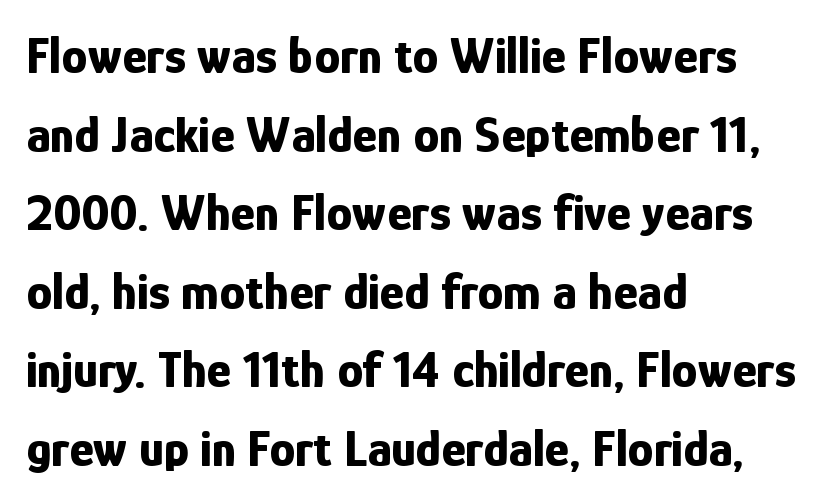
The baseline area is clear. You can tell it's not italic because the verticals are truly vertical. The lines are quadded left. A dark, heavy texture on the line: the type is bold. Tracking here is standard; glyphs follow each other at the usual distance. What's the leading like? Ordinary, nothing unusual.
